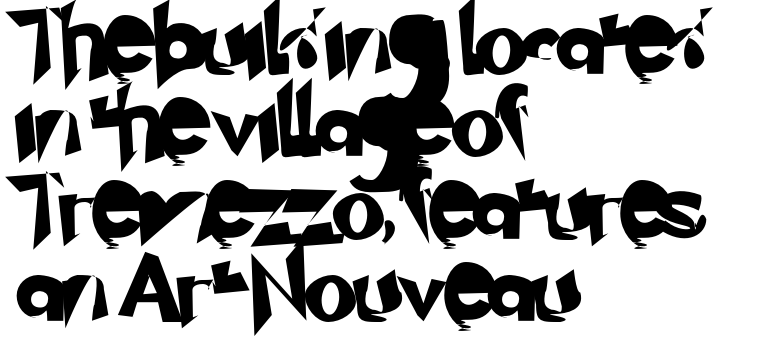
{"serif": "no", "width": "normal", "stroke_contrast": "low", "x_height": "small", "monospaced": "no", "underline": "no", "align": "left", "line_spacing_ratio": 1.21, "letter_spacing": "normal", "letter_spacing_em": 0.0, "glyph_px": 68}
